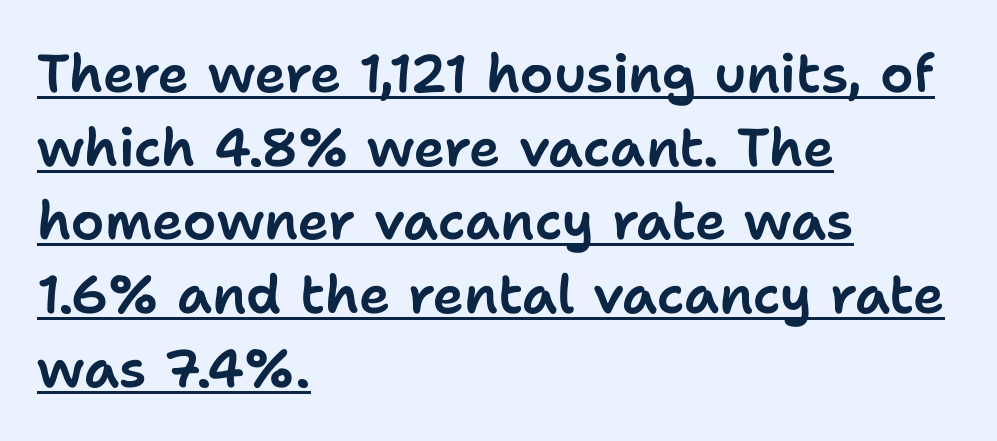
{"serif": "no", "italic": "no", "width": "normal", "stroke_contrast": "low", "x_height": "medium", "monospaced": "no", "underline": "yes", "align": "left", "line_spacing": "normal", "line_spacing_ratio": 1.39, "letter_spacing": "normal", "letter_spacing_em": 0.0, "glyph_px": 53}
